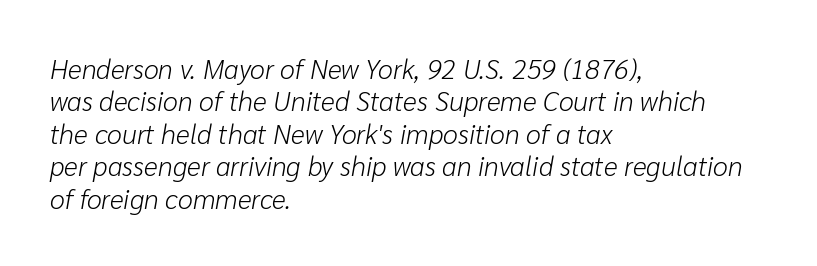
{"italic": "yes", "lean": "right", "slant_degrees": 10, "bold": "no", "underline": "no", "align": "left", "line_spacing_ratio": 1.2, "letter_spacing": "normal", "letter_spacing_em": 0.0, "glyph_px": 27}
